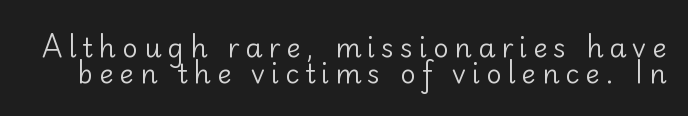
You could barely slide anything between these rows. Is the letter spacing exaggerated? Yes — the characters are pushed far apart. Descenders hang freely into open space. If you drew a line through each stem, it would be perfectly vertical. No heavy texture on the line: the type isn't bold.
